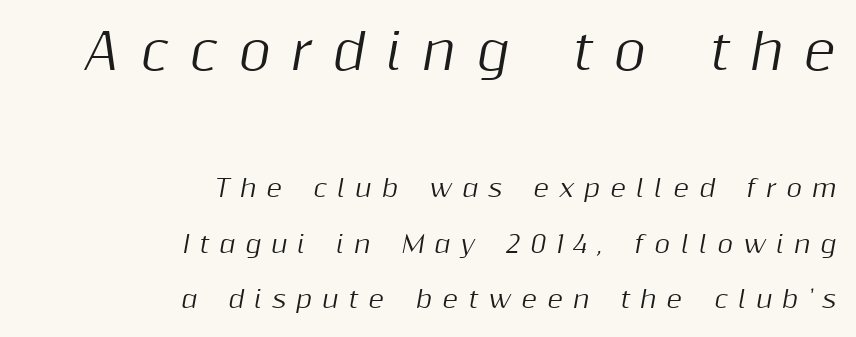
Q: Is the text italic (slanted)? A: Yes, it leans right by about 10 degrees.
Q: Is the text underlined? A: No.
Q: How is the paragraph aligned? A: Right-aligned.
Q: Is the spacing between letters normal or unusually wide? A: Unusually wide.
Q: Is the spacing between lines tight, normal or loose? A: Loose.
Q: Which block of text is set in a larger size, the first (top) or the second (bottom)? A: The first (top) one.
Q: Width (condensed, normal, or wide)? A: Normal.
Q: Stroke contrast? A: Medium.
Q: x-height? A: Medium.
Q: Monospaced? A: No.
